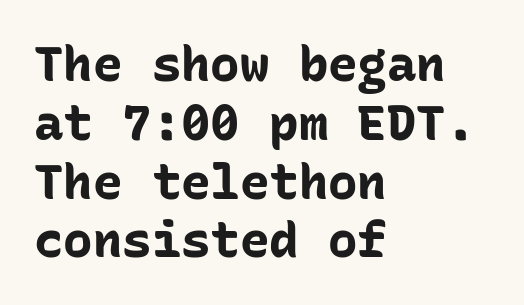
Posture: upright roman. The zone under the glyphs is completely vacant. The glyphs in this specimen are sans serif. Typesetter's note: full bold, strokes at maximum text heaviness. Think of a typewriter: that constant character pitch is what you see here. A classic flush-left, rag-right setting is used for this passage.
